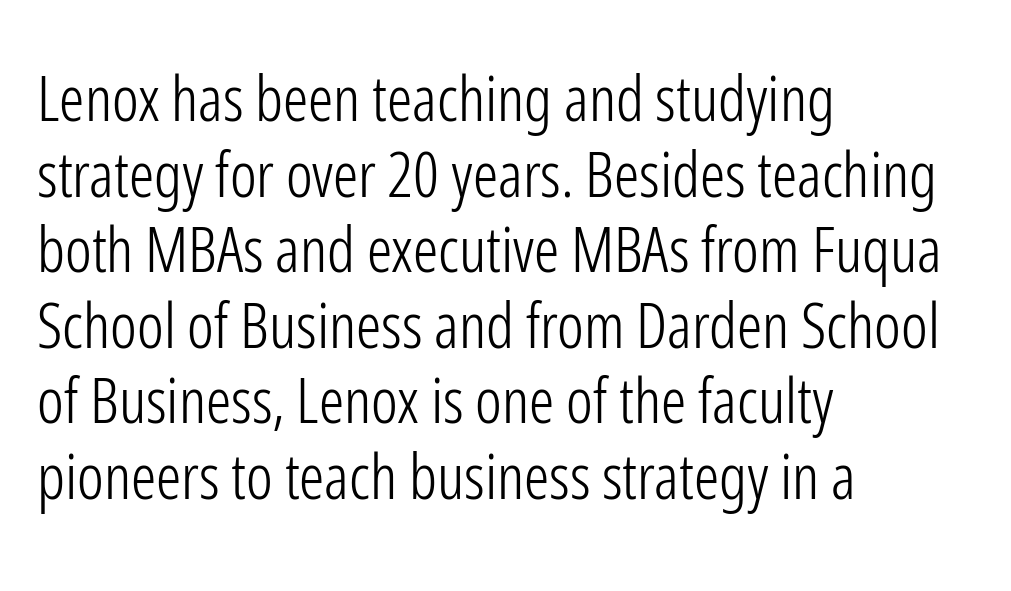
Q: Is the text bold? A: No.
Q: Is the text italic (slanted)? A: No, it is upright.
Q: Is the typeface a serif or a sans-serif typeface? A: Sans-serif.
Q: Is the text underlined? A: No.
Q: How is the paragraph aligned? A: Left-aligned.
Q: Is the spacing between letters normal or unusually wide? A: Normal.
Q: Width (condensed, normal, or wide)? A: Condensed.
Q: Stroke contrast? A: Low.
Q: x-height? A: Medium.
Q: Monospaced? A: No.
